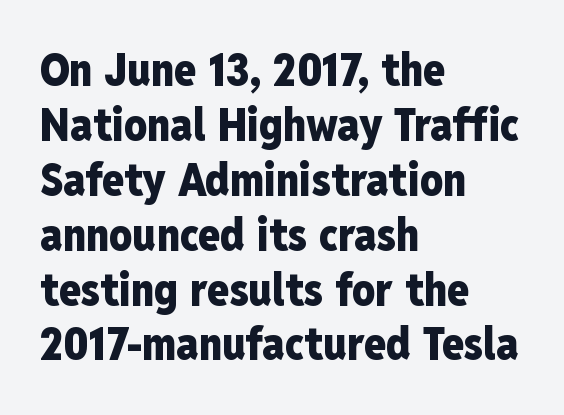
{"serif": "no", "italic": "no", "bold": "yes", "weight": "heavy", "width": "condensed", "stroke_contrast": "low", "x_height": "medium", "monospaced": "no", "underline": "no", "align": "left", "line_spacing_ratio": 1.22, "letter_spacing": "normal", "letter_spacing_em": 0.0, "glyph_px": 45}
